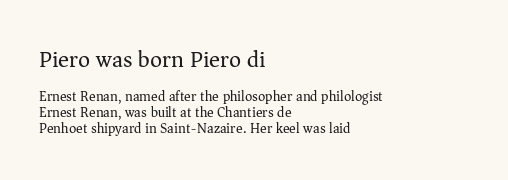
You get the large type first, then a drop to smaller type. Notice how descenders almost collide with the ascenders below — that's tight leading. You can tell it's not italic because the verticals are truly vertical. Unmarked baselines from the first word to the last. Think standard paragraph weight, or any step lighter than that. Caption: standard tracking, unaltered.
